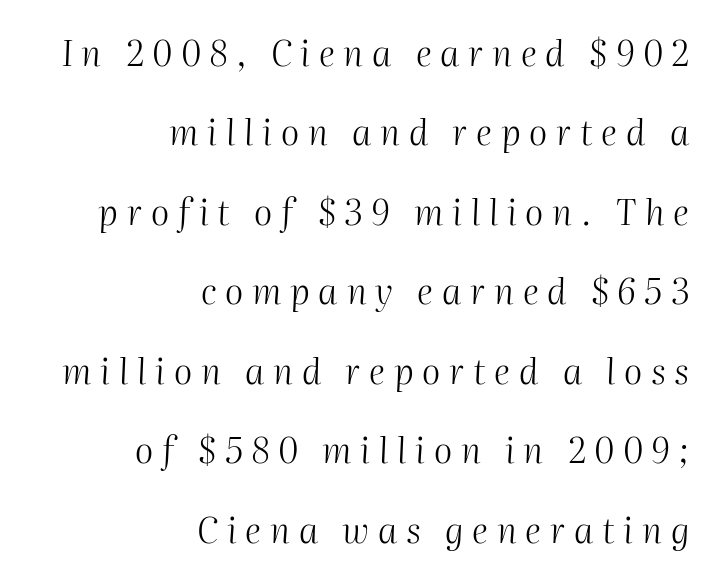
{"italic": "yes", "lean": "right", "slant_degrees": 2, "bold": "no", "weight": "light", "width": "normal", "stroke_contrast": "medium", "x_height": "medium", "monospaced": "no", "underline": "no", "align": "right", "line_spacing": "loose", "line_spacing_ratio": 2.27, "letter_spacing": "wide", "letter_spacing_em": 0.25, "glyph_px": 35}
